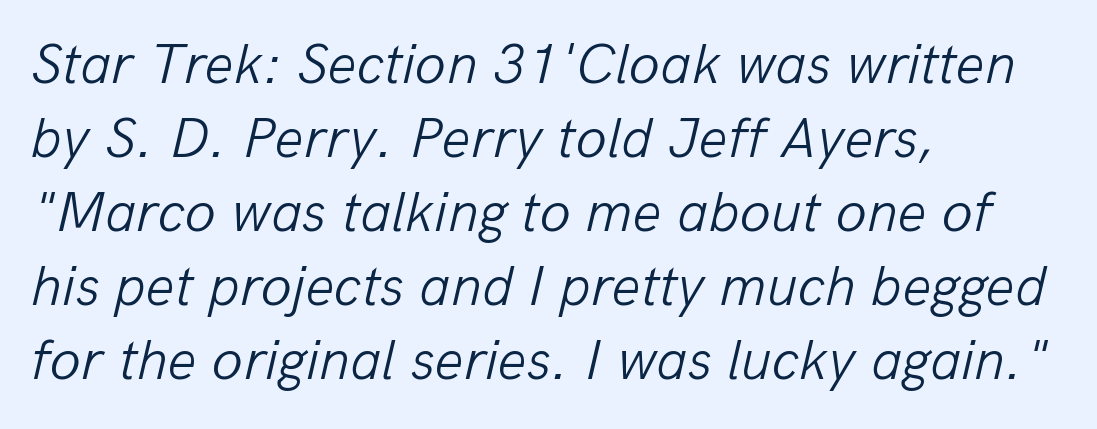
Bare-footed words on every line. This sample keeps an unexceptional amount of space between lines. Letter spacing: default. A typesetter would call this proportional, since set widths differ per character.
